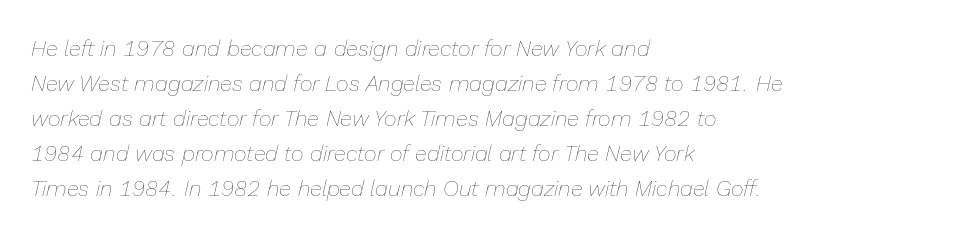
The weight would be labelled regular, book, light, or lighter still. Clear beneath every line of the passage. The face used here is rendered with its standard letterfit. Horizontally, the lines are justified to the leading edge only.
